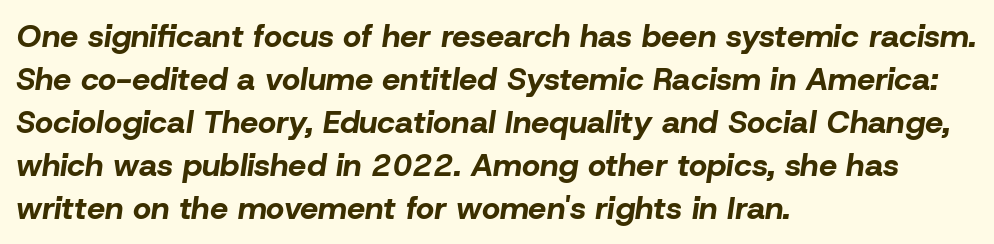
Is this a fixed-width face? No — the glyphs have proportional, varying widths. Line beginnings align vertically; line endings do not. Plenty of ink on the page — the face is bold. The vertical gap from one line to the next is medium. Slant detected: the letters are inclined. The zone under the glyphs is completely vacant.
